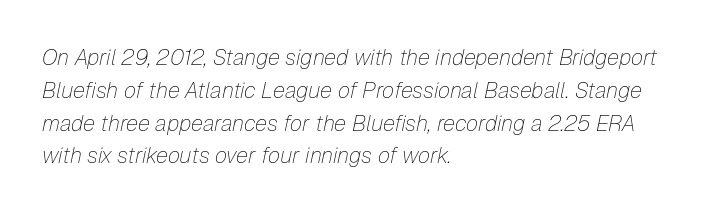
{"italic": "yes", "lean": "right", "slant_degrees": 12, "bold": "no", "underline": "no", "align": "left", "line_spacing": "normal", "line_spacing_ratio": 1.49, "letter_spacing": "normal", "letter_spacing_em": 0.0, "glyph_px": 22}
